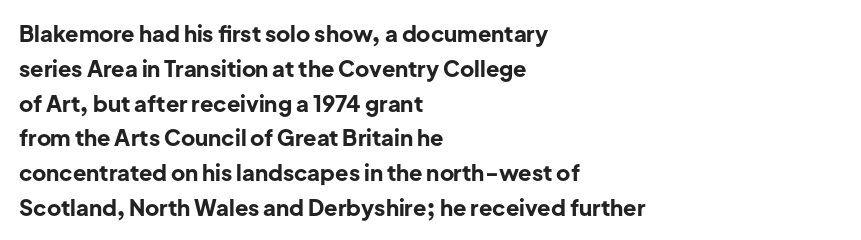
The image shows 22 px bold type, upright; set left-aligned, normal line spacing (1.58x), normal letter spacing, not underlined.
